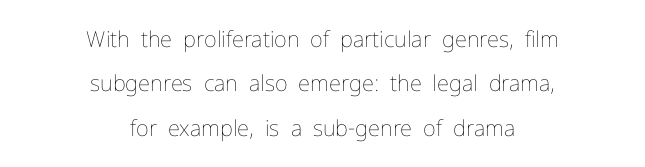
Q: Is the text bold? A: No.
Q: Is the text italic (slanted)? A: No, it is upright.
Q: Is the text underlined? A: No.
Q: How is the paragraph aligned? A: Centered.
Q: Is the spacing between letters normal or unusually wide? A: Normal.
Q: Is the spacing between lines tight, normal or loose? A: Loose.
